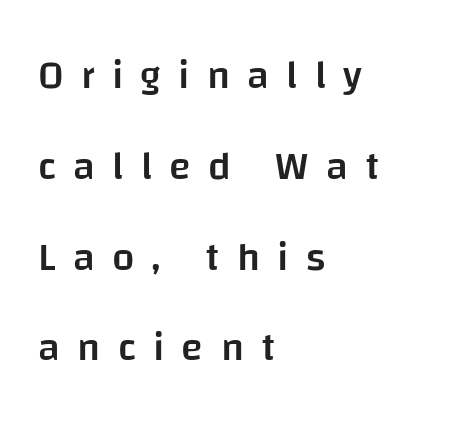
The image shows 40 px semibold sans-serif type, upright; set left-aligned, loose line spacing (2.27x), unusually wide letter spacing (+0.43 em), not underlined; low stroke contrast and a large x-height.
